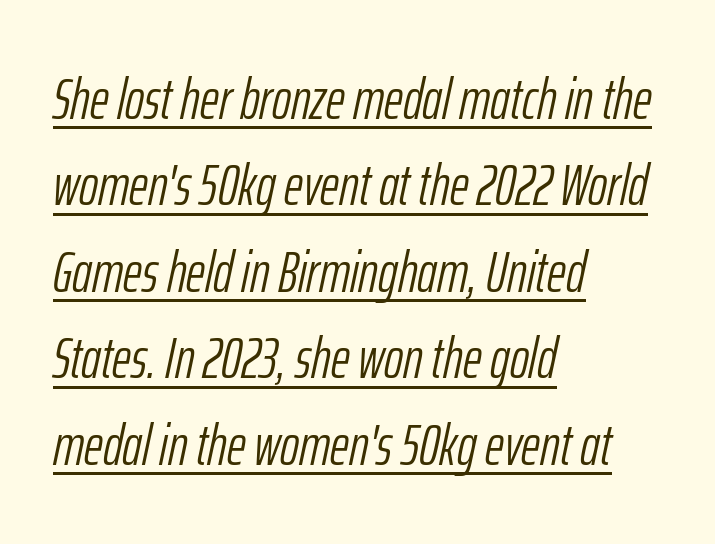
{"italic": "yes", "lean": "right", "slant_degrees": 12, "bold": "no", "weight": "light", "width": "condensed", "stroke_contrast": "low", "x_height": "medium", "monospaced": "no", "underline": "yes", "align": "left", "line_spacing": "normal", "line_spacing_ratio": 1.49, "letter_spacing": "normal", "letter_spacing_em": 0.0, "glyph_px": 58}
